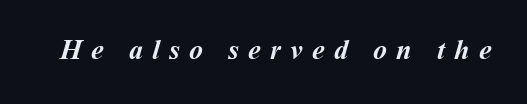
The image shows 28 px semibold type; set unusually wide letter spacing (+0.33 em), not underlined; medium stroke contrast and a medium x-height.
